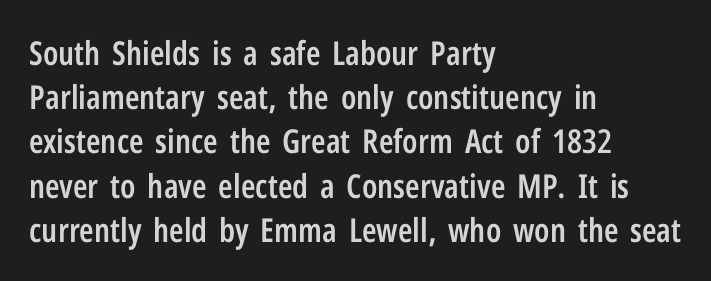
Q: Is the text bold? A: Semi-bold.
Q: Is the text italic (slanted)? A: No, it is upright.
Q: Is the typeface a serif or a sans-serif typeface? A: Sans-serif.
Q: Is the text underlined? A: No.
Q: How is the paragraph aligned? A: Left-aligned.
Q: Is the spacing between letters normal or unusually wide? A: Normal.
Q: Is the spacing between lines tight, normal or loose? A: Normal.
Q: Width (condensed, normal, or wide)? A: Condensed.
Q: Stroke contrast? A: Low.
Q: x-height? A: Medium.
Q: Monospaced? A: No.
